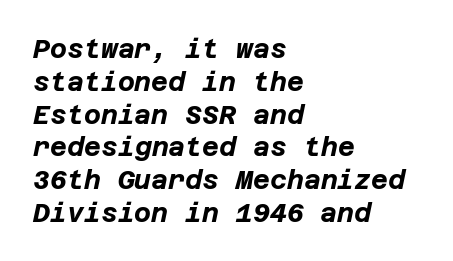
The image shows 26 px bold type, italic (leaning right); set left-aligned, normal line spacing (1.26x), normal letter spacing, not underlined.
